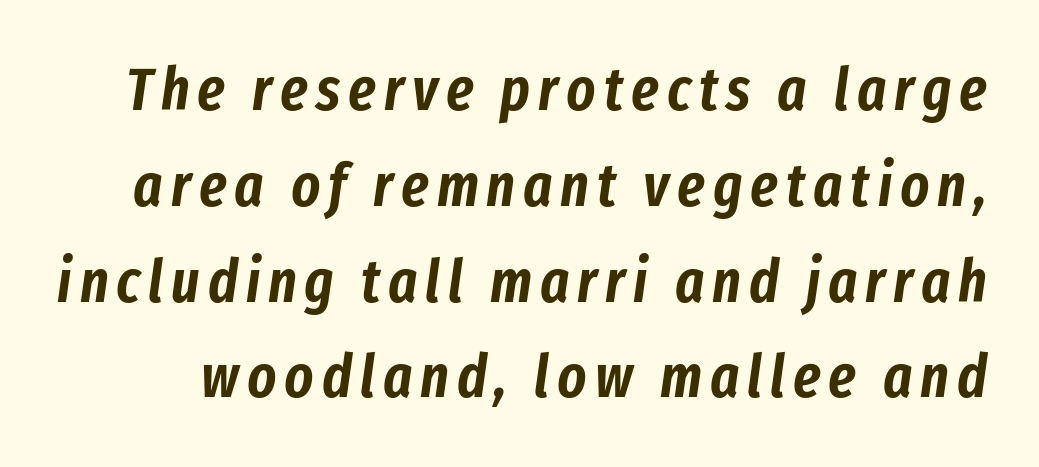
The image shows 61 px condensed type, italic (leaning right); set normal line spacing (1.57x), not underlined; low stroke contrast and a medium x-height.
